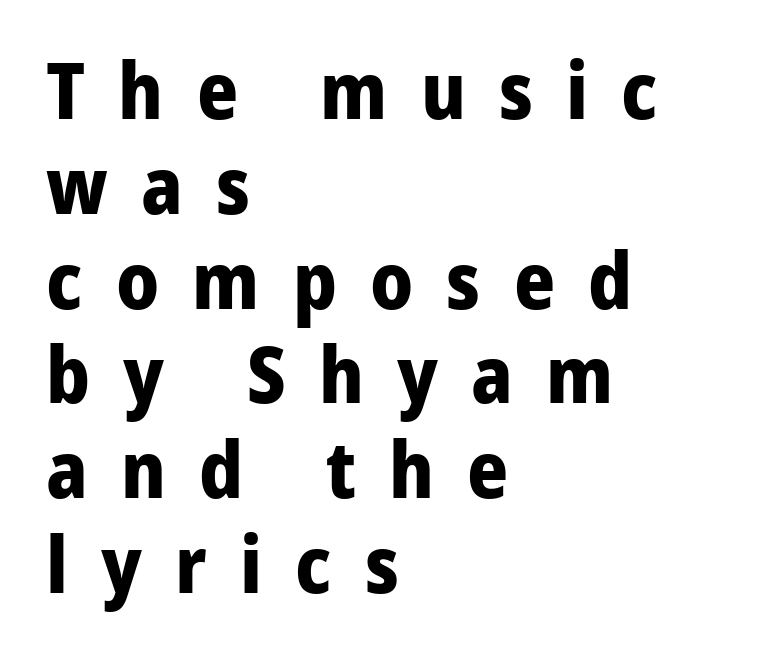
The image shows 79 px bold sans-serif type, upright; set left-aligned, line spacing 1.2x, unusually wide letter spacing (+0.42 em), not underlined; low stroke contrast and a medium x-height.
